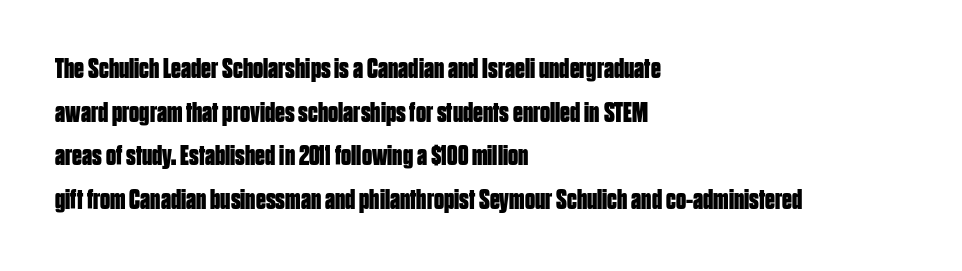
{"serif": "no", "italic": "no", "bold": "yes", "weight": "bold", "width": "condensed", "stroke_contrast": "low", "x_height": "large", "monospaced": "no", "underline": "no", "align": "left", "line_spacing": "normal", "line_spacing_ratio": 1.56, "letter_spacing": "normal", "letter_spacing_em": 0.0, "glyph_px": 28}
